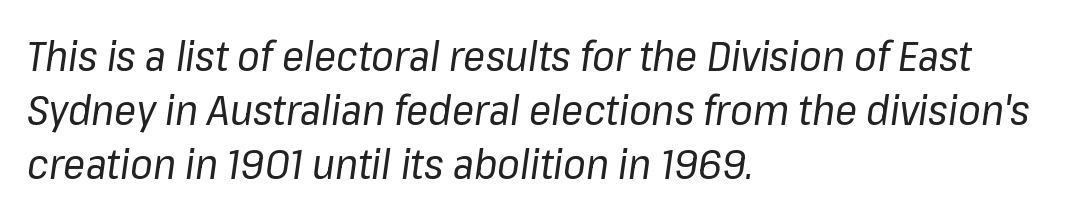
Q: Is the text bold? A: No.
Q: Is the text italic (slanted)? A: Yes, it leans right by about 8 degrees.
Q: Is the text underlined? A: No.
Q: How is the paragraph aligned? A: Left-aligned.
Q: Is the spacing between letters normal or unusually wide? A: Normal.
Q: Is the spacing between lines tight, normal or loose? A: Normal.
Q: Width (condensed, normal, or wide)? A: Normal.
Q: Stroke contrast? A: Low.
Q: x-height? A: Medium.
Q: Monospaced? A: No.
